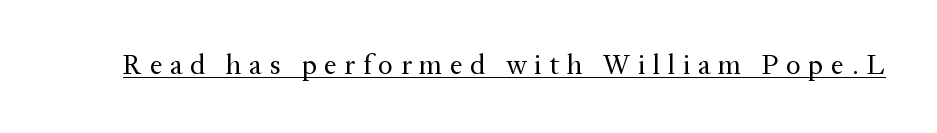
{"serif": "yes", "italic": "no", "bold": "no", "weight": "regular", "width": "normal", "stroke_contrast": "medium", "x_height": "medium", "monospaced": "no", "underline": "yes", "letter_spacing": "wide", "letter_spacing_em": 0.27, "glyph_px": 28}
